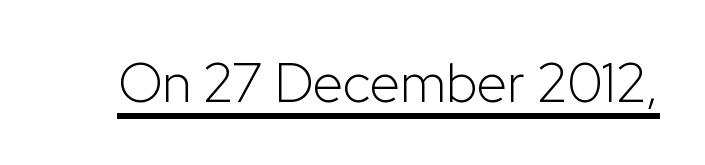
Q: Is the text bold? A: No.
Q: Is the text italic (slanted)? A: No, it is upright.
Q: Is the typeface a serif or a sans-serif typeface? A: Sans-serif.
Q: Is the text underlined? A: Yes.
Q: Is the spacing between letters normal or unusually wide? A: Normal.
Q: Width (condensed, normal, or wide)? A: Normal.
Q: Stroke contrast? A: Low.
Q: x-height? A: Medium.
Q: Monospaced? A: No.
